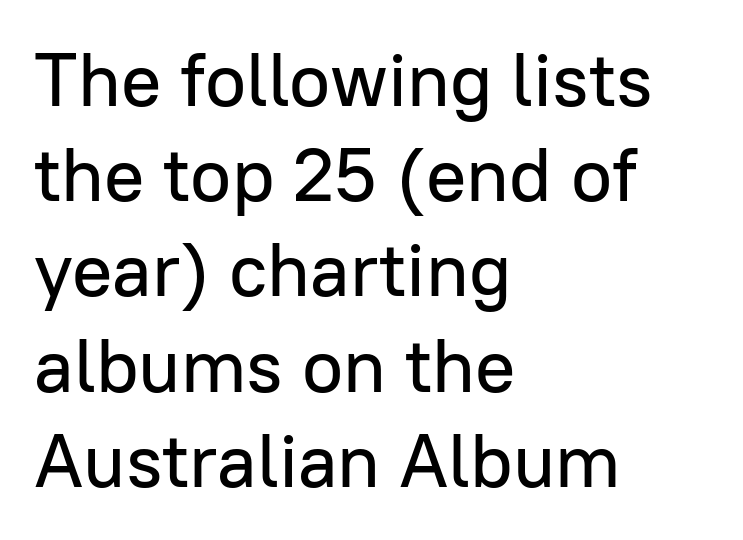
Q: Is the text italic (slanted)? A: No, it is upright.
Q: Is the typeface a serif or a sans-serif typeface? A: Sans-serif.
Q: Is the text underlined? A: No.
Q: How is the paragraph aligned? A: Left-aligned.
Q: Is the spacing between letters normal or unusually wide? A: Normal.
Q: Is the spacing between lines tight, normal or loose? A: Normal.
Q: Width (condensed, normal, or wide)? A: Normal.
Q: Stroke contrast? A: Low.
Q: x-height? A: Medium.
Q: Monospaced? A: No.
